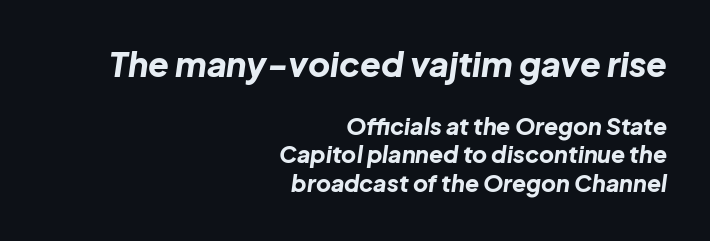
There is no visible air inserted between adjacent glyphs. Thick stems and heavy bowls — unmistakably bold. The space beneath each line is pristine and unruled. If you squint, the top block still reads clearly — it's the larger of the two. Compared with ordinary roman type, these characters are visibly tilted. Think of a printed novel: that variable character pitch is what you see here.
